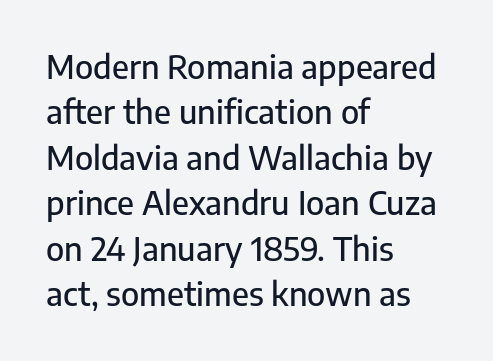
Q: Is the text italic (slanted)? A: No, it is upright.
Q: Is the typeface a serif or a sans-serif typeface? A: Sans-serif.
Q: Is the text underlined? A: No.
Q: How is the paragraph aligned? A: Left-aligned.
Q: Is the spacing between letters normal or unusually wide? A: Normal.
Q: Is the spacing between lines tight, normal or loose? A: Normal.
Q: Width (condensed, normal, or wide)? A: Normal.
Q: Stroke contrast? A: Low.
Q: x-height? A: Medium.
Q: Monospaced? A: No.
